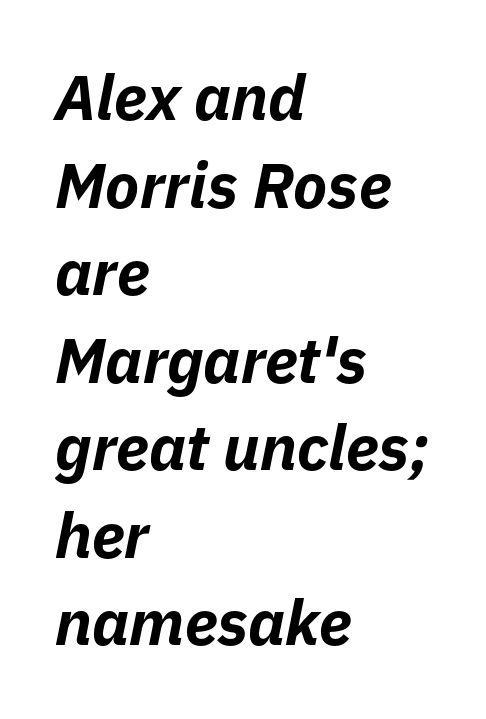
{"italic": "yes", "lean": "right", "slant_degrees": 11, "bold": "yes", "weight": "bold", "width": "normal", "stroke_contrast": "low", "x_height": "medium", "monospaced": "no", "underline": "no", "align": "left", "line_spacing": "normal", "line_spacing_ratio": 1.39, "letter_spacing": "normal", "letter_spacing_em": 0.0, "glyph_px": 63}
